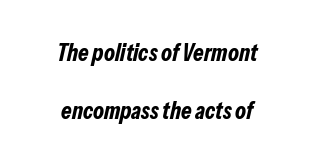
Q: Is the text bold? A: Yes.
Q: Is the text italic (slanted)? A: Yes, it leans right by about 13 degrees.
Q: Is the text underlined? A: No.
Q: How is the paragraph aligned? A: Centered.
Q: Is the spacing between letters normal or unusually wide? A: Normal.
Q: Is the spacing between lines tight, normal or loose? A: Loose.
